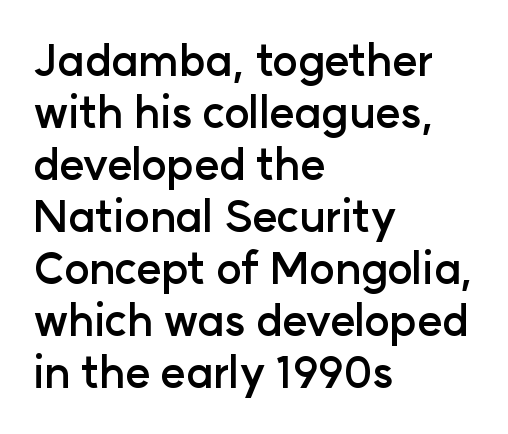
The image shows 43 px semibold sans-serif type, upright; set left-aligned, line spacing 1.21x, normal letter spacing, not underlined; low stroke contrast and a medium x-height.
